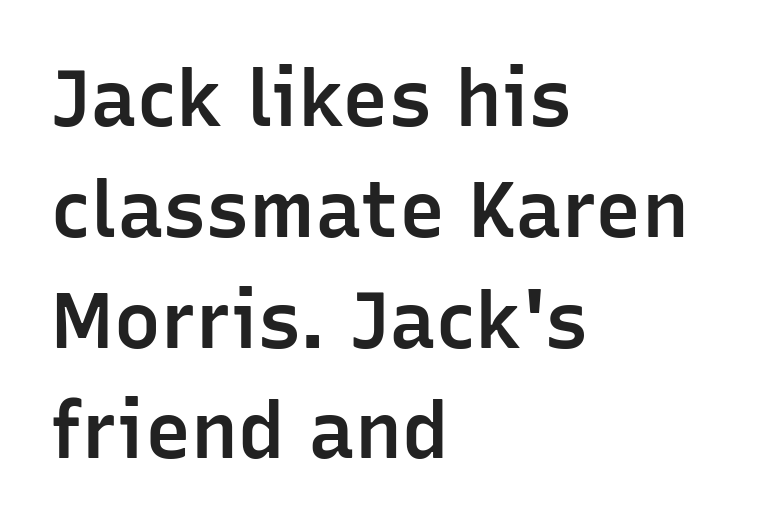
The image shows 78 px semibold sans-serif type, upright; set left-aligned, normal line spacing (1.42x), normal letter spacing, not underlined; low stroke contrast and a medium x-height.
